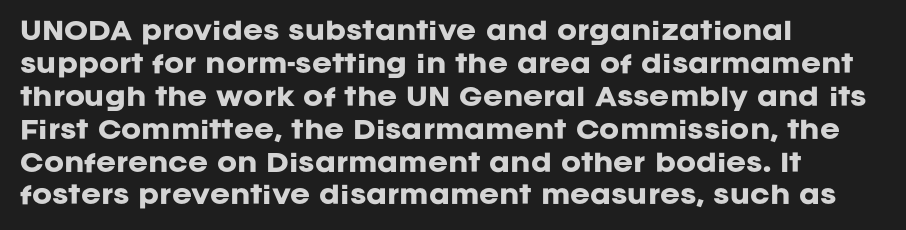
Q: Is the text bold? A: Yes.
Q: Is the text italic (slanted)? A: No, it is upright.
Q: Is the text underlined? A: No.
Q: How is the paragraph aligned? A: Left-aligned.
Q: Is the spacing between letters normal or unusually wide? A: Normal.
Q: Is the spacing between lines tight, normal or loose? A: Normal.
